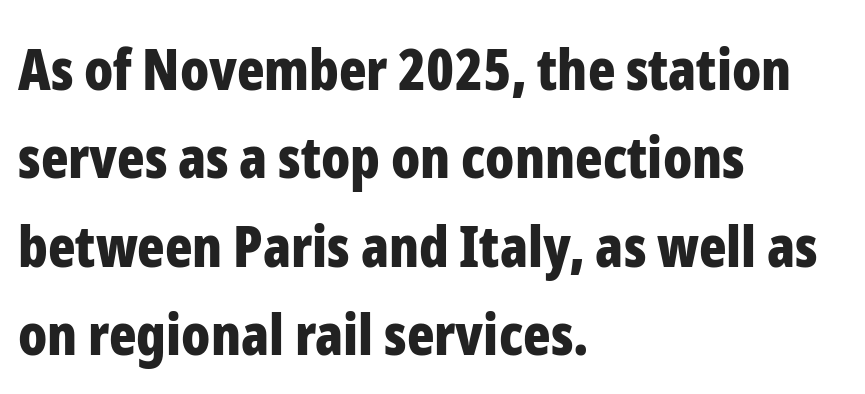
Each glyph is drawn with heavy, bold strokes. Italic? Not at all — the glyphs are vertical. Short and long lines alike share a common starting point at left. Words appear dense and cohesive because spacing is normal.
